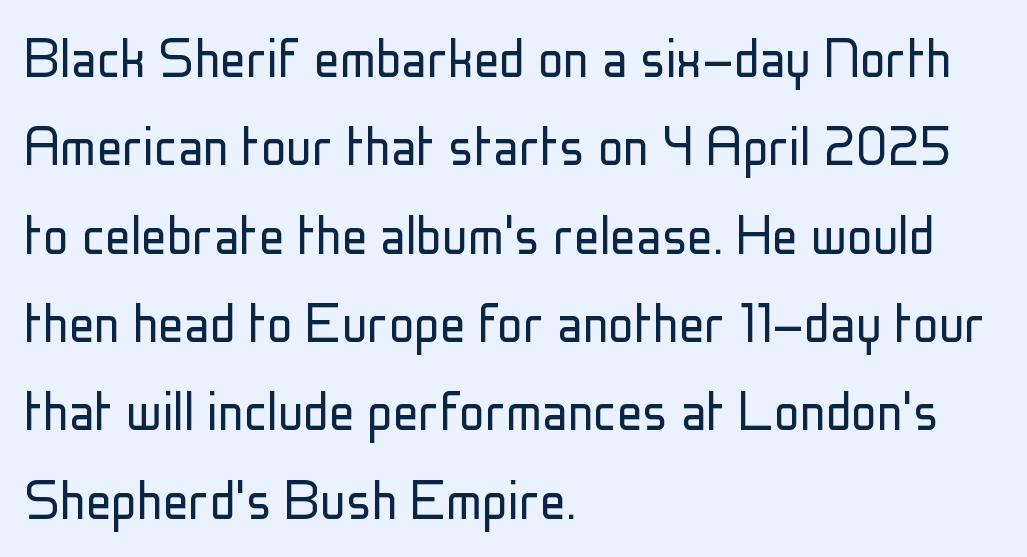
Q: Is the text bold? A: No.
Q: Is the text italic (slanted)? A: No, it is upright.
Q: Is the typeface a serif or a sans-serif typeface? A: Sans-serif.
Q: Is the text underlined? A: No.
Q: How is the paragraph aligned? A: Left-aligned.
Q: Is the spacing between letters normal or unusually wide? A: Normal.
Q: Is the spacing between lines tight, normal or loose? A: Normal.
Q: Width (condensed, normal, or wide)? A: Condensed.
Q: Stroke contrast? A: Low.
Q: x-height? A: Medium.
Q: Monospaced? A: No.
